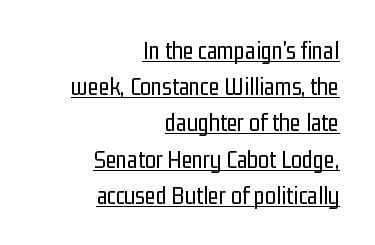
Q: Is the text bold? A: No.
Q: Is the text italic (slanted)? A: No, it is upright.
Q: Is the text underlined? A: Yes.
Q: How is the paragraph aligned? A: Right-aligned.
Q: Is the spacing between letters normal or unusually wide? A: Normal.
Q: Is the spacing between lines tight, normal or loose? A: Normal.
